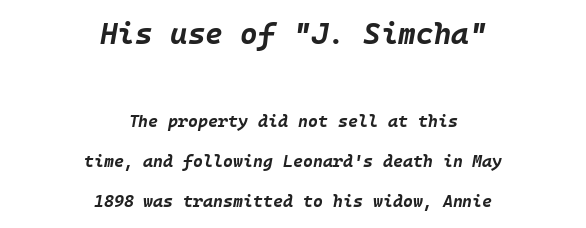
Q: Is the text bold? A: Yes.
Q: Is the text italic (slanted)? A: Yes, it leans right by about 10 degrees.
Q: Is the text underlined? A: No.
Q: How is the paragraph aligned? A: Centered.
Q: Is the spacing between letters normal or unusually wide? A: Normal.
Q: Is the spacing between lines tight, normal or loose? A: Loose.
Q: Which block of text is set in a larger size, the first (top) or the second (bottom)? A: The first (top) one.
Q: Width (condensed, normal, or wide)? A: Normal.
Q: Stroke contrast? A: Low.
Q: x-height? A: Large.
